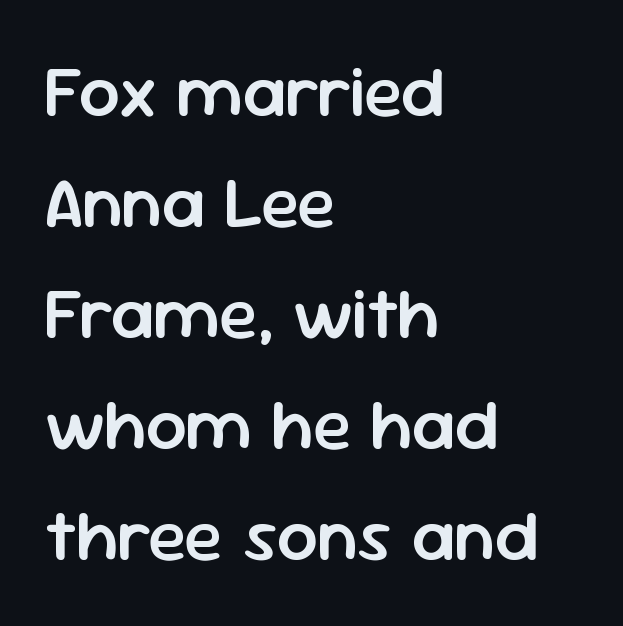
The image shows 72 px semibold sans-serif type, upright; set left-aligned, normal line spacing (1.54x), normal letter spacing, not underlined; low stroke contrast and a medium x-height.
